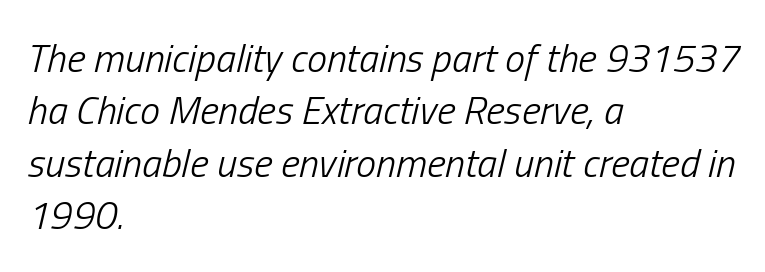
The image shows 40 px light, condensed type, italic (leaning right); set left-aligned, normal line spacing (1.31x), normal letter spacing, not underlined; low stroke contrast and a medium x-height.
